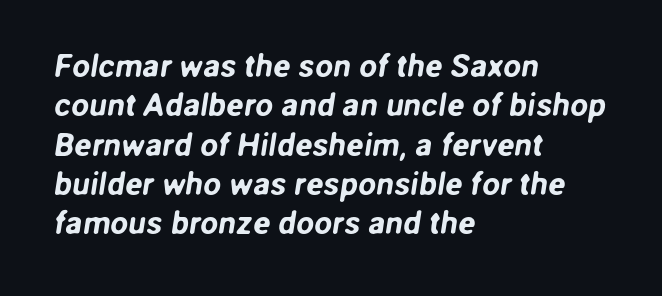
Typographically, this falls in the sans-serif category. The passage is arranged the way most books set body copy — flush left. Think of a printed novel: that variable character pitch is what you see here. You could call the tracking neutral — neither tight nor loose. Check under the words: just untouched page.
